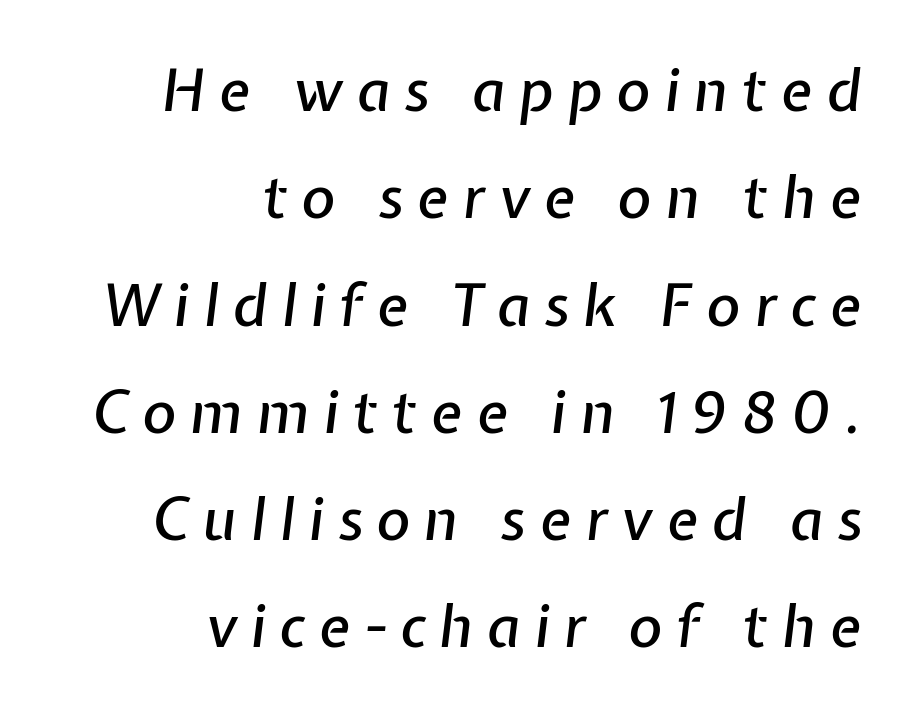
Every row of glyphs terminates at an identical x-position on the right. Do the characters align in a grid? No, the font is proportional. The text carries the slant typical of an italic or oblique font. The face used here is rendered with a markedly widened letterfit.
